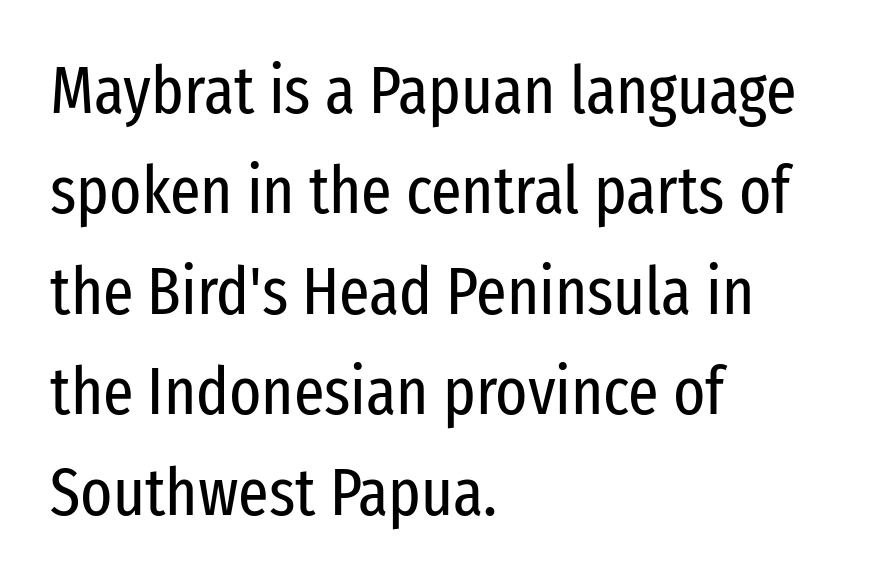
The image shows 67 px regular-weight, condensed sans-serif type, upright; set left-aligned, normal line spacing (1.5x), normal letter spacing, not underlined; low stroke contrast and a medium x-height.
